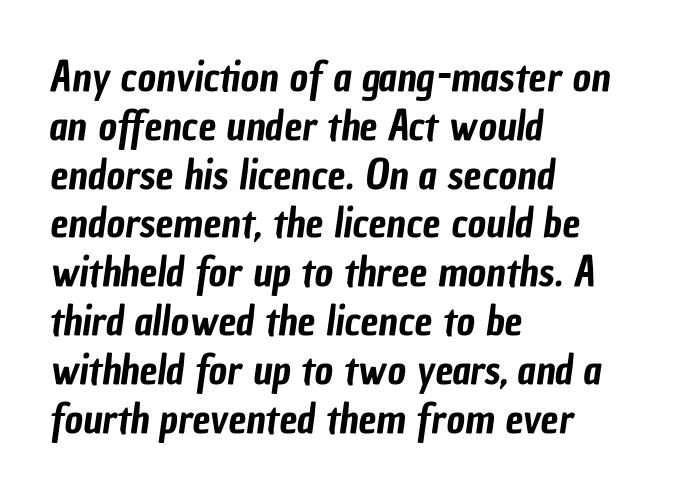
Note the varied advance widths — an 'i' is clearly narrower than an 'm'. Nobody drew a line under any word here. The ragged edge is on the right, which tells us the setting is flush left. This sample uses plain, unmodified letter spacing.
